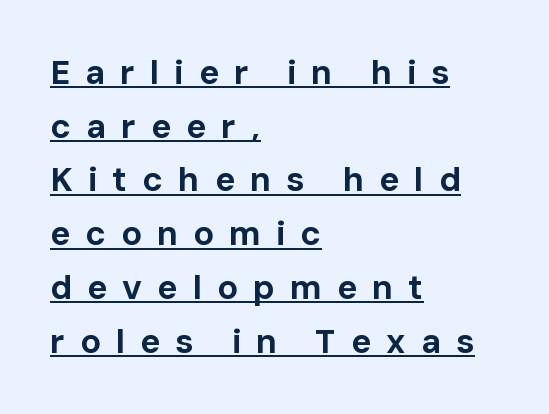
Q: Is the text bold? A: Yes.
Q: Is the text italic (slanted)? A: No, it is upright.
Q: Is the typeface a serif or a sans-serif typeface? A: Sans-serif.
Q: Is the text underlined? A: Yes.
Q: How is the paragraph aligned? A: Left-aligned.
Q: Is the spacing between letters normal or unusually wide? A: Unusually wide.
Q: Is the spacing between lines tight, normal or loose? A: Normal.
Q: Width (condensed, normal, or wide)? A: Normal.
Q: Stroke contrast? A: Low.
Q: x-height? A: Medium.
Q: Monospaced? A: No.
